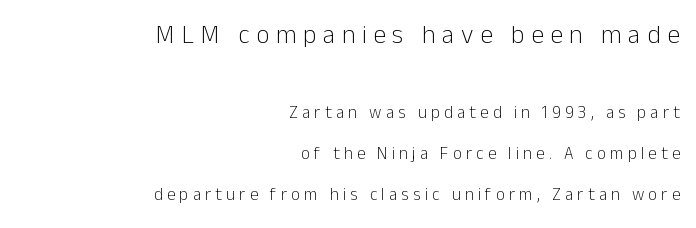
Q: Is the text bold? A: No.
Q: Is the text italic (slanted)? A: No, it is upright.
Q: Is the text underlined? A: No.
Q: How is the paragraph aligned? A: Right-aligned.
Q: Is the spacing between letters normal or unusually wide? A: Unusually wide.
Q: Is the spacing between lines tight, normal or loose? A: Loose.
Q: Which block of text is set in a larger size, the first (top) or the second (bottom)? A: The first (top) one.
